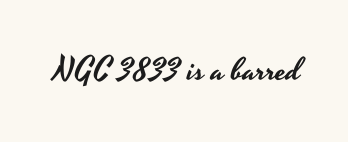
Q: Is the text italic (slanted)? A: Yes.
Q: Is the typeface a serif or a sans-serif typeface? A: Sans-serif.
Q: Is the text underlined? A: No.
Q: Is the spacing between letters normal or unusually wide? A: Normal.
Q: Width (condensed, normal, or wide)? A: Wide.
Q: Stroke contrast? A: Low.
Q: x-height? A: Small.
Q: Monospaced? A: No.
